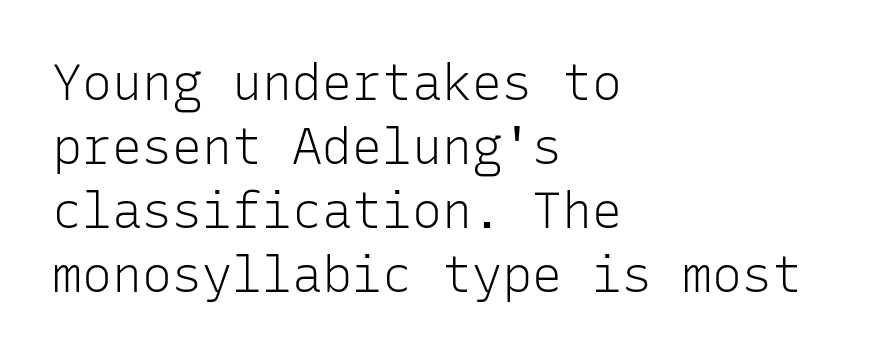
Q: Is the text bold? A: No.
Q: Is the text italic (slanted)? A: No, it is upright.
Q: Is the typeface a serif or a sans-serif typeface? A: Sans-serif.
Q: Is the text underlined? A: No.
Q: How is the paragraph aligned? A: Left-aligned.
Q: Is the spacing between letters normal or unusually wide? A: Normal.
Q: Is the spacing between lines tight, normal or loose? A: Normal.
Q: Width (condensed, normal, or wide)? A: Normal.
Q: Stroke contrast? A: Low.
Q: x-height? A: Medium.
Q: Monospaced? A: Yes.
